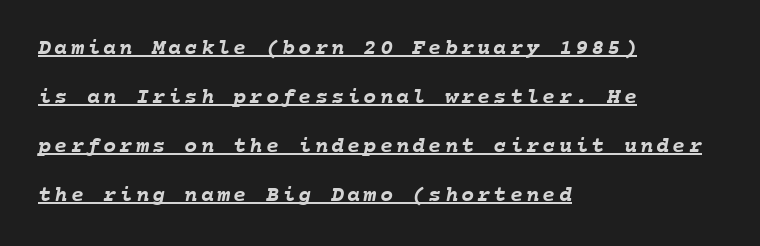
Q: Is the text bold? A: Yes.
Q: Is the text underlined? A: Yes.
Q: How is the paragraph aligned? A: Left-aligned.
Q: Is the spacing between lines tight, normal or loose? A: Loose.
